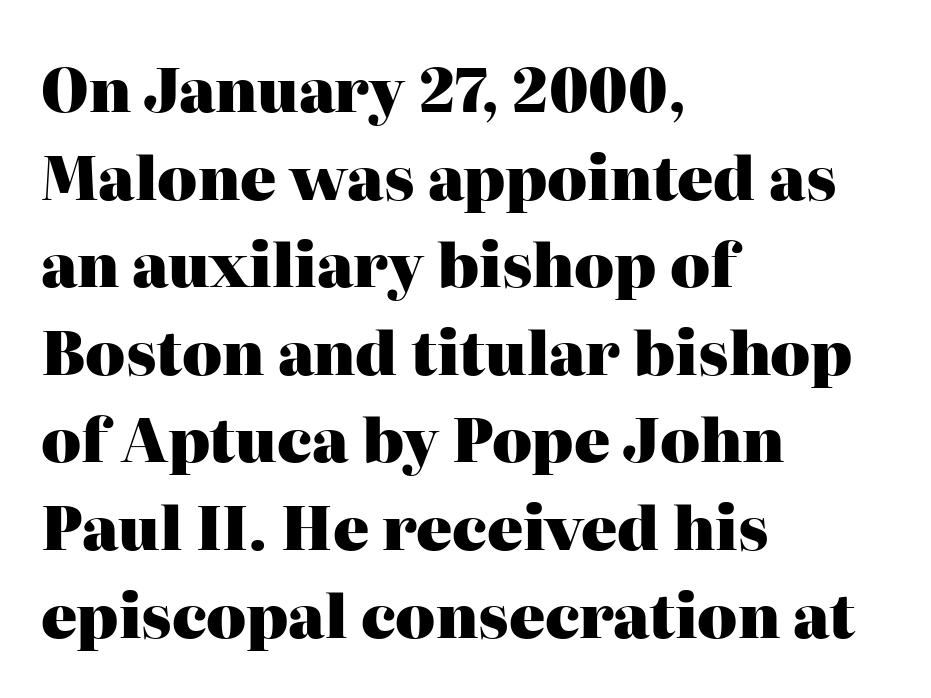
{"serif": "yes", "italic": "no", "bold": "yes", "weight": "heavy", "width": "normal", "stroke_contrast": "high", "x_height": "medium", "monospaced": "no", "underline": "no", "align": "left", "line_spacing": "normal", "line_spacing_ratio": 1.46, "letter_spacing": "normal", "letter_spacing_em": 0.0, "glyph_px": 60}
